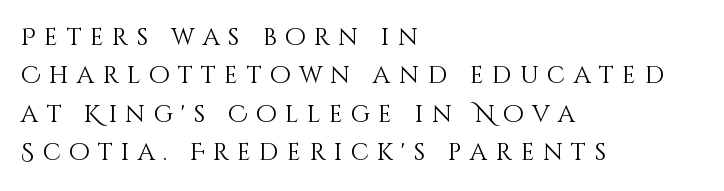
Q: Is the text bold? A: No.
Q: Is the text italic (slanted)? A: No, it is upright.
Q: Is the text underlined? A: No.
Q: How is the paragraph aligned? A: Left-aligned.
Q: Is the spacing between letters normal or unusually wide? A: Unusually wide.
Q: Is the spacing between lines tight, normal or loose? A: Normal.
